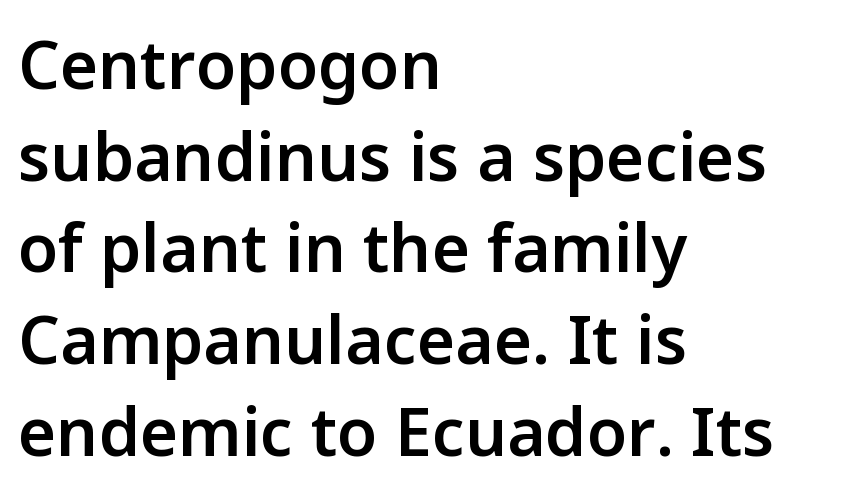
Q: Is the text bold? A: Semi-bold.
Q: Is the text italic (slanted)? A: No, it is upright.
Q: Is the typeface a serif or a sans-serif typeface? A: Sans-serif.
Q: Is the text underlined? A: No.
Q: How is the paragraph aligned? A: Left-aligned.
Q: Is the spacing between letters normal or unusually wide? A: Normal.
Q: Is the spacing between lines tight, normal or loose? A: Normal.
Q: Width (condensed, normal, or wide)? A: Normal.
Q: Stroke contrast? A: Low.
Q: x-height? A: Medium.
Q: Monospaced? A: No.
